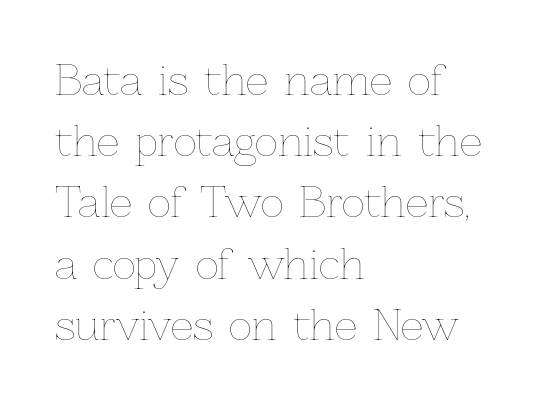
Q: Is the text bold? A: No.
Q: Is the text italic (slanted)? A: No, it is upright.
Q: Is the text underlined? A: No.
Q: How is the paragraph aligned? A: Left-aligned.
Q: Is the spacing between letters normal or unusually wide? A: Normal.
Q: Is the spacing between lines tight, normal or loose? A: Normal.
Q: Width (condensed, normal, or wide)? A: Normal.
Q: Stroke contrast? A: Low.
Q: x-height? A: Medium.
Q: Monospaced? A: No.
